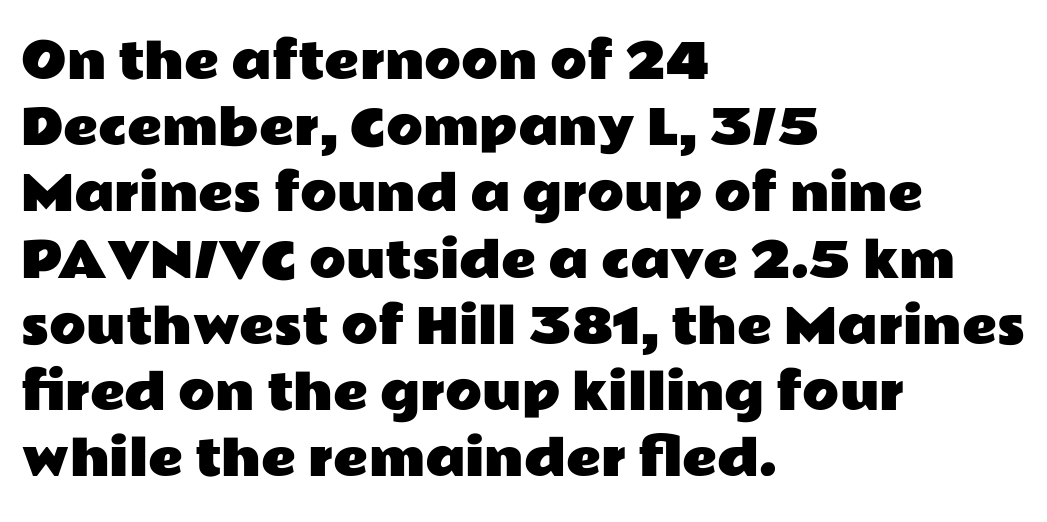
In terms of letterform style, serifs are entirely absent. The gaps between neighbouring characters are ordinary and unremarkable. Posture: upright roman. The space beneath each line is pristine and unruled.
